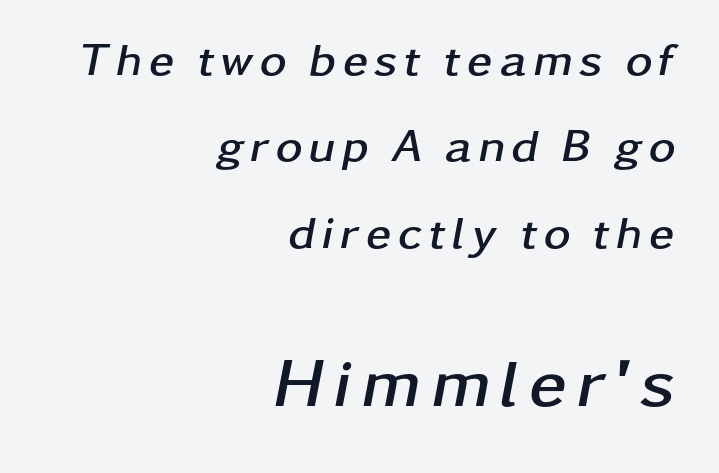
This layout puts the modest block above and the oversized block below. One-word summary of the alignment: right. Compared with an ordinary text face, these strokes are far heavier — a full bold. The string is rendered with underlining switched off. Compared with ordinary roman type, these characters are visibly tilted.
